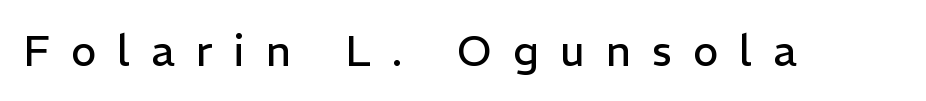
The image shows 43 px regular-weight sans-serif type, upright; set unusually wide letter spacing (+0.49 em), not underlined; low stroke contrast and a medium x-height.
